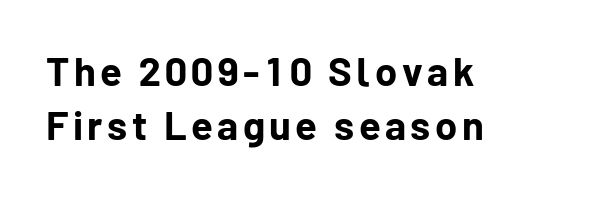
The specimen reads as upright at a glance. Think of a printed novel: that variable character pitch is what you see here. I'd describe the lettering as bold — thick and assertive. No word sits above an underline. Alignment: flush left. The designer left line spacing at the default.
